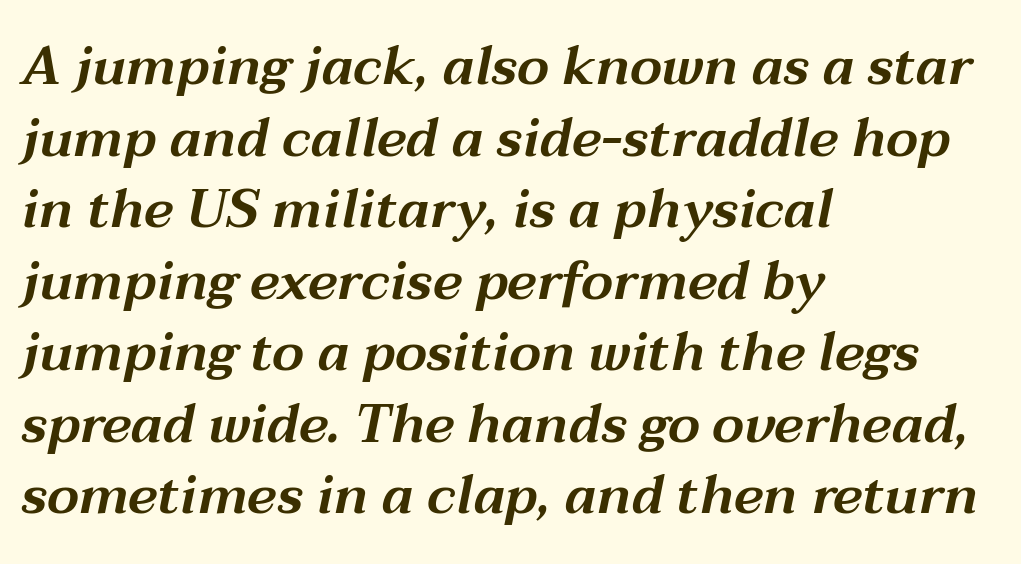
The image shows 53 px wide type, italic (leaning right); set left-aligned, normal line spacing (1.35x), normal letter spacing, not underlined; medium stroke contrast and a medium x-height.
